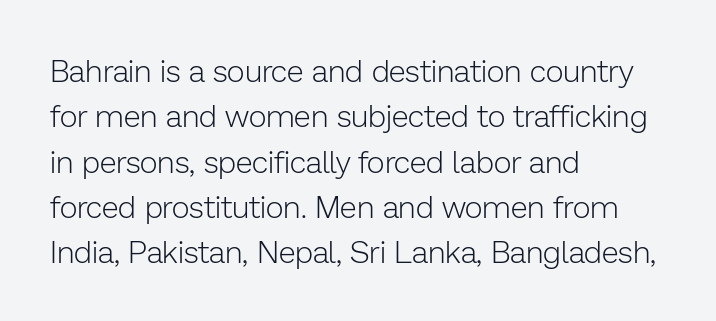
Vertical strokes here are truly vertical. Honestly, the row spacing looks completely unremarkable. What kind of face is this? One without serifs — a sans. The rendering uses natural spacing where letterforms have individual widths. A light-to-regular cut is what we see here.
